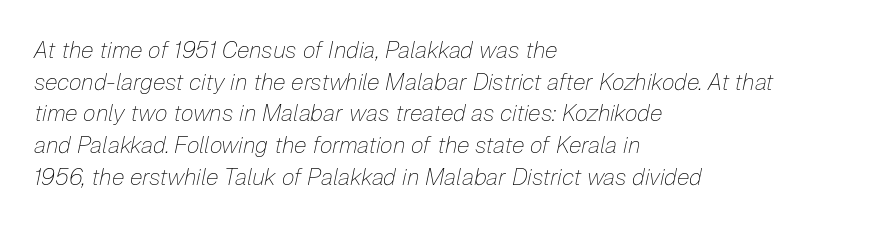
The image shows 23 px text type, italic (leaning right); set left-aligned, normal line spacing (1.38x), normal letter spacing, not underlined.
